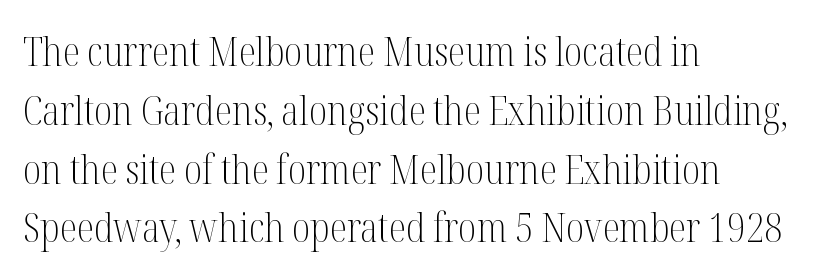
The image shows 40 px light, condensed serif type, upright; set left-aligned, normal line spacing (1.47x), normal letter spacing, not underlined; medium stroke contrast and a medium x-height.
